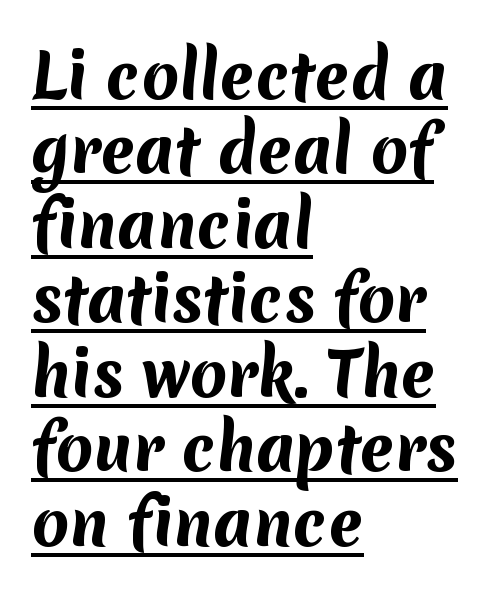
Q: Is the text bold? A: Yes.
Q: Is the typeface a serif or a sans-serif typeface? A: Sans-serif.
Q: Is the text underlined? A: Yes.
Q: How is the paragraph aligned? A: Left-aligned.
Q: Is the spacing between letters normal or unusually wide? A: Normal.
Q: Width (condensed, normal, or wide)? A: Normal.
Q: Stroke contrast? A: Medium.
Q: x-height? A: Medium.
Q: Monospaced? A: No.
